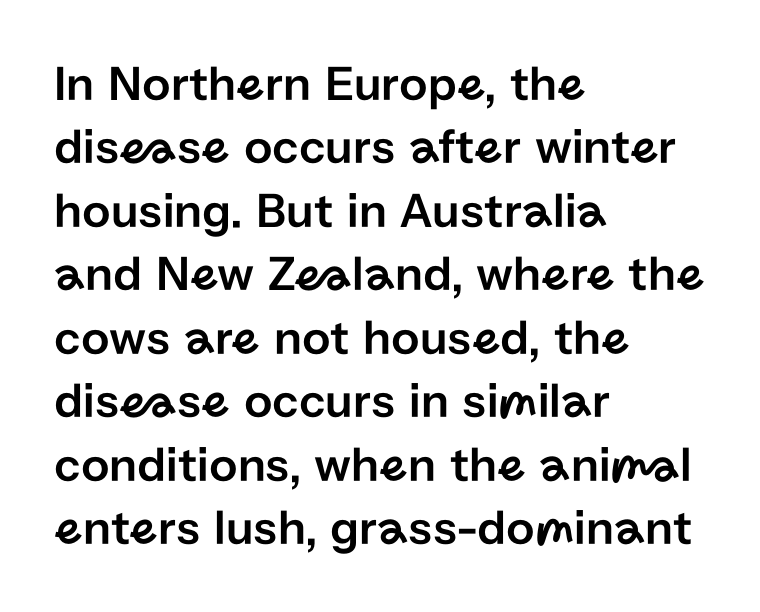
{"serif": "no", "italic": "no", "width": "normal", "stroke_contrast": "low", "x_height": "medium", "monospaced": "no", "underline": "no", "align": "left", "line_spacing": "normal", "line_spacing_ratio": 1.27, "letter_spacing": "normal", "letter_spacing_em": 0.0, "glyph_px": 50}
